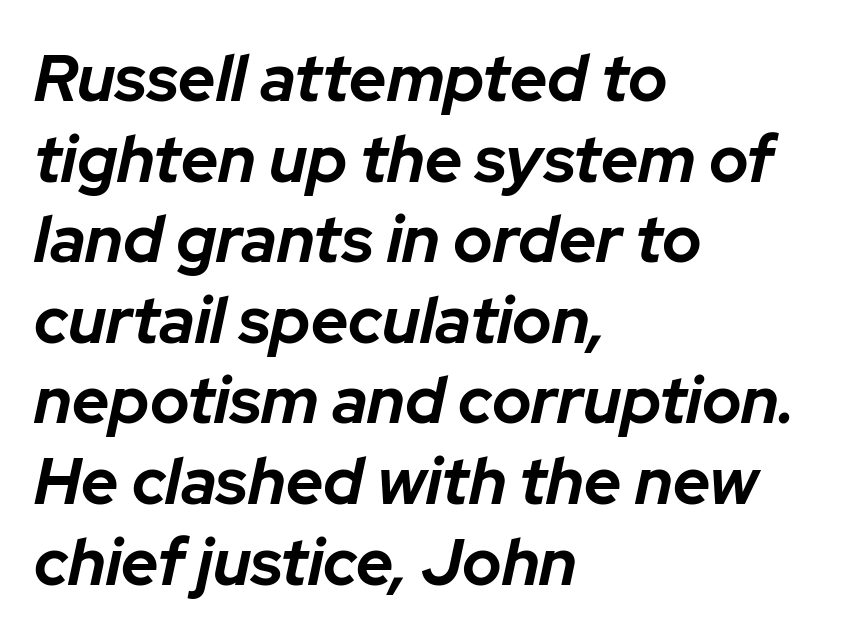
{"italic": "yes", "lean": "right", "slant_degrees": 12, "bold": "yes", "weight": "bold", "width": "normal", "stroke_contrast": "low", "x_height": "medium", "monospaced": "no", "underline": "no", "align": "left", "line_spacing_ratio": 1.24, "letter_spacing": "normal", "letter_spacing_em": 0.0, "glyph_px": 65}
